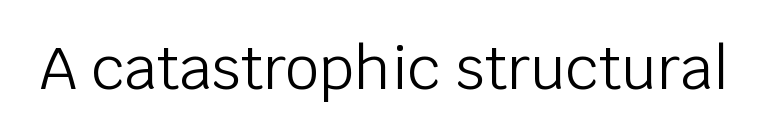
These lines are composed in type without serifs. Ascenders rise straight up at ninety degrees. A typesetter would call this proportional, since set widths differ per character. Tracking here is standard; glyphs follow each other at the usual distance. The passage shown is not underscored anywhere.
